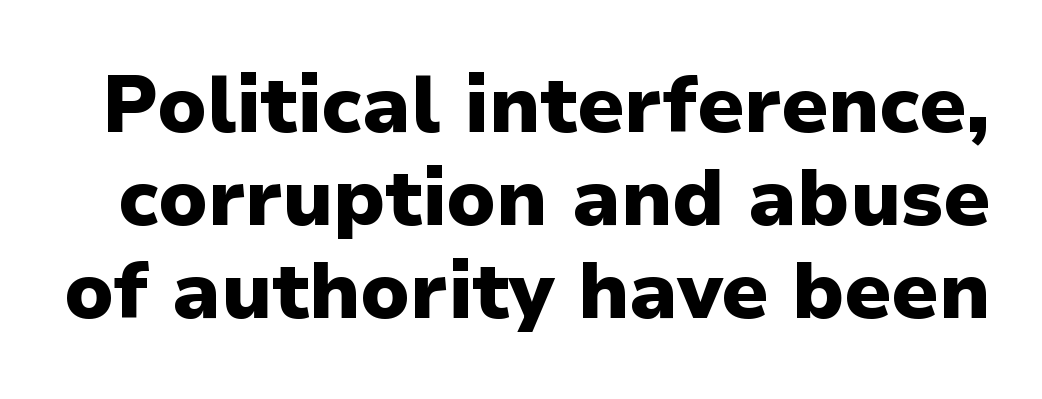
The image shows 79 px heavy sans-serif type, upright; set line spacing 1.18x, normal letter spacing, not underlined; low stroke contrast and a medium x-height.
